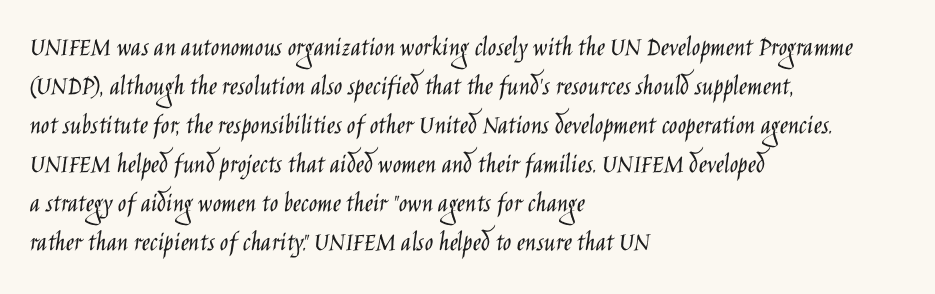
The image shows 28 px light, condensed sans-serif type; set left-aligned, normal line spacing (1.39x), normal letter spacing, not underlined; low stroke contrast and a large x-height.
